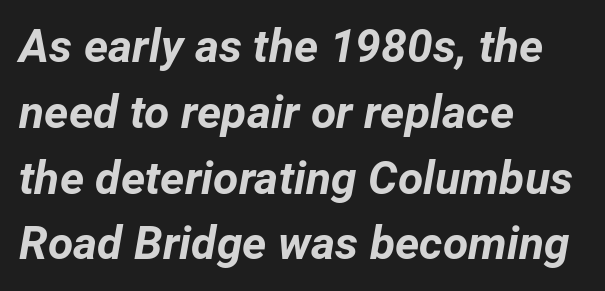
{"italic": "yes", "lean": "right", "slant_degrees": 12, "bold": "yes", "weight": "bold", "width": "normal", "stroke_contrast": "low", "x_height": "medium", "monospaced": "no", "underline": "no", "align": "left", "line_spacing": "normal", "line_spacing_ratio": 1.43, "letter_spacing": "normal", "letter_spacing_em": 0.0, "glyph_px": 46}
